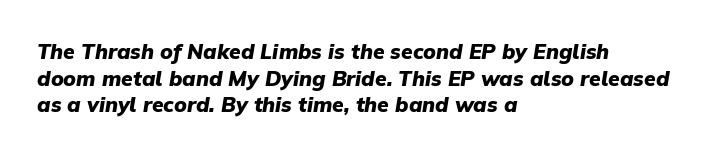
Q: Is the text bold? A: Yes.
Q: Is the text italic (slanted)? A: Yes, it leans right by about 9 degrees.
Q: Is the text underlined? A: No.
Q: How is the paragraph aligned? A: Left-aligned.
Q: Is the spacing between letters normal or unusually wide? A: Normal.
Q: Is the spacing between lines tight, normal or loose? A: Normal.
